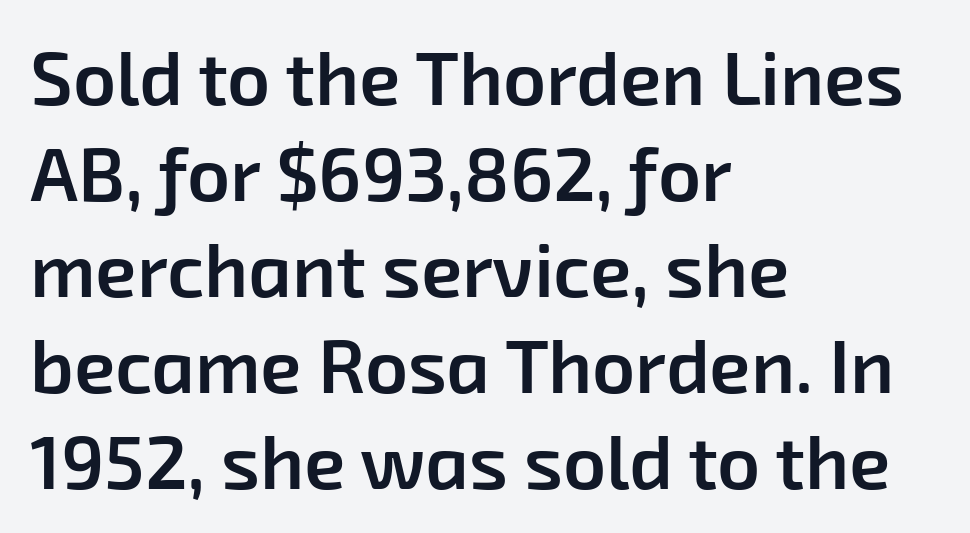
Q: Is the text bold? A: Semi-bold.
Q: Is the typeface a serif or a sans-serif typeface? A: Sans-serif.
Q: Is the text underlined? A: No.
Q: How is the paragraph aligned? A: Left-aligned.
Q: Is the spacing between letters normal or unusually wide? A: Normal.
Q: Is the spacing between lines tight, normal or loose? A: Normal.
Q: Width (condensed, normal, or wide)? A: Normal.
Q: Stroke contrast? A: Low.
Q: x-height? A: Medium.
Q: Monospaced? A: No.
